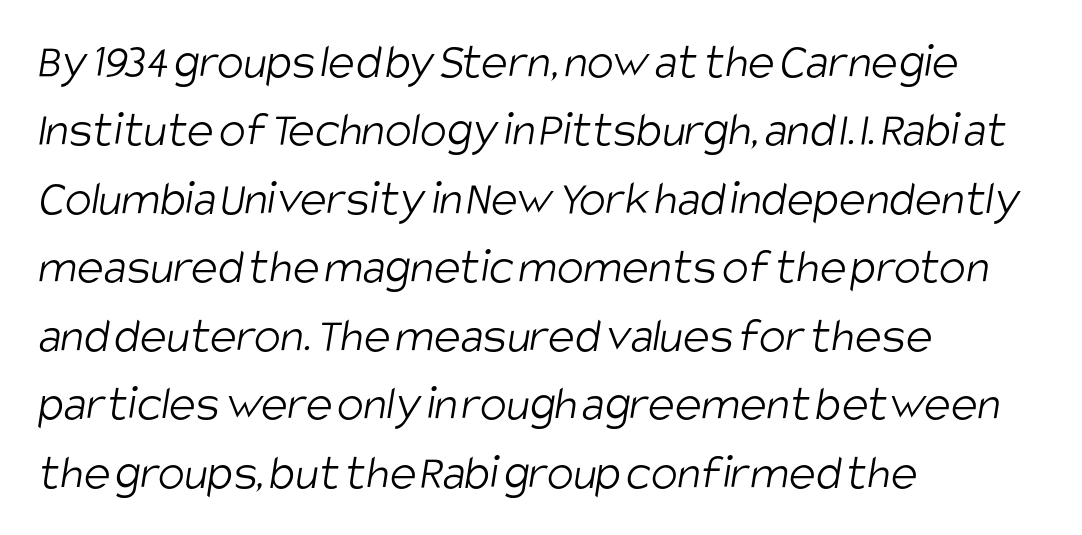
The rendering uses natural spacing where letterforms have individual widths. Vertical spacing — default. Weight class: somewhere from thin through regular. The glyphs are unaccompanied by any horizontal stroke below them. A classic flush-left, rag-right setting is used for this passage.
